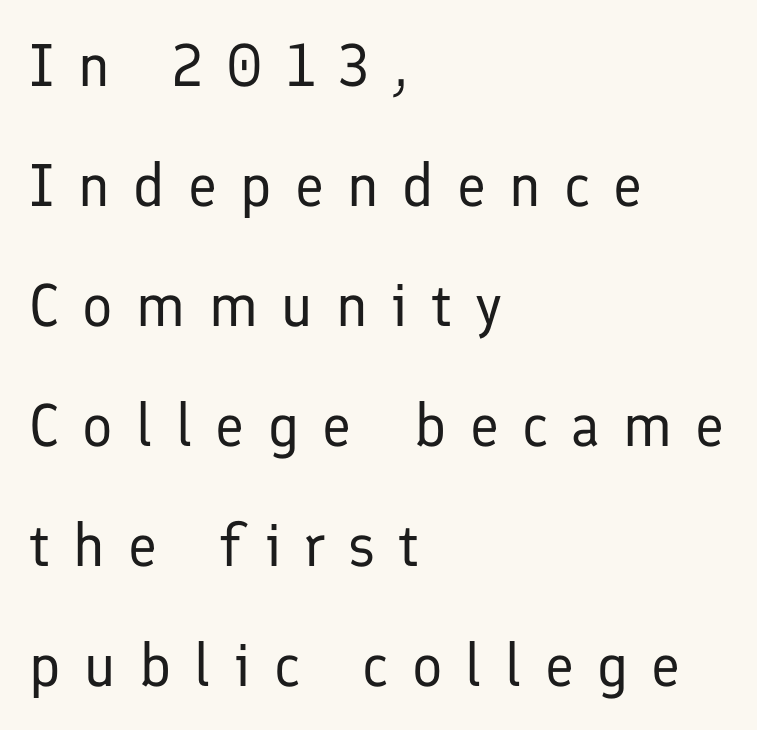
Q: Is the text bold? A: No.
Q: Is the text italic (slanted)? A: No, it is upright.
Q: Is the typeface a serif or a sans-serif typeface? A: Sans-serif.
Q: Is the text underlined? A: No.
Q: How is the paragraph aligned? A: Left-aligned.
Q: Is the spacing between letters normal or unusually wide? A: Unusually wide.
Q: Is the spacing between lines tight, normal or loose? A: Loose.
Q: Width (condensed, normal, or wide)? A: Normal.
Q: Stroke contrast? A: Low.
Q: x-height? A: Medium.
Q: Monospaced? A: No.
